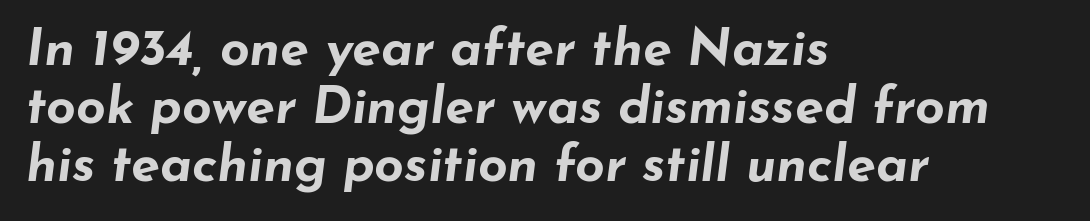
Letters rest on an invisible, unmarked baseline. Does the lettering tilt? It does — this is italic. Caption: multi-line text, flush left, ragged right. Standard letterfit; no display-style spreading of the glyphs. Think of a printed novel: that variable character pitch is what you see here.
